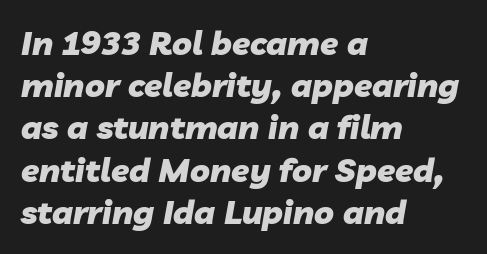
Q: Is the text bold? A: Yes.
Q: Is the text italic (slanted)? A: Yes, it leans right by about 10 degrees.
Q: Is the text underlined? A: No.
Q: How is the paragraph aligned? A: Left-aligned.
Q: Is the spacing between letters normal or unusually wide? A: Normal.
Q: Is the spacing between lines tight, normal or loose? A: Normal.
Q: Width (condensed, normal, or wide)? A: Normal.
Q: Stroke contrast? A: Low.
Q: x-height? A: Medium.
Q: Monospaced? A: No.
